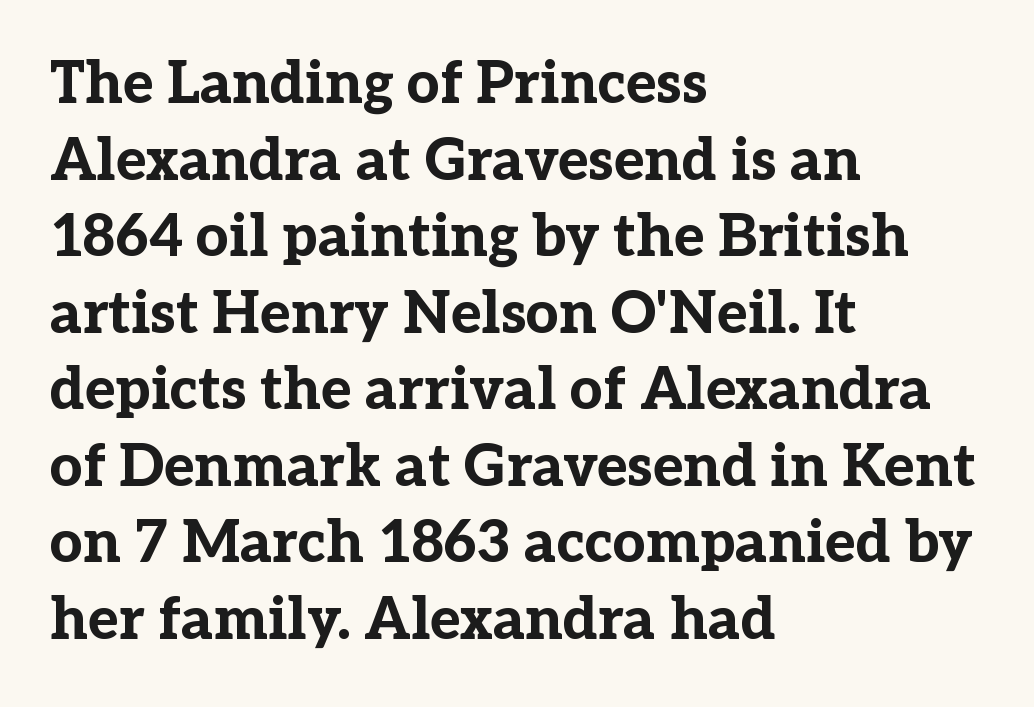
Is this a fixed-width face? No — the glyphs have proportional, varying widths. Here the glyphs are tracked normally, forming tight word shapes. Each new line begins a customary step beneath the previous one. Descender tails drop into unmarked territory. Unlike a clean sans, this face finishes its strokes with serifs. Compared with an ordinary text face, these strokes are far heavier — a full bold.
